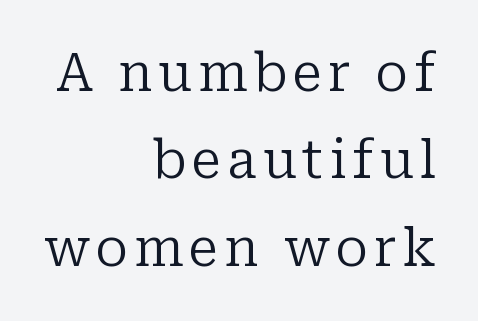
Q: Is the text bold? A: No.
Q: Is the text italic (slanted)? A: No, it is upright.
Q: Is the typeface a serif or a sans-serif typeface? A: Serif.
Q: Is the text underlined? A: No.
Q: How is the paragraph aligned? A: Right-aligned.
Q: Is the spacing between lines tight, normal or loose? A: Normal.
Q: Width (condensed, normal, or wide)? A: Normal.
Q: Stroke contrast? A: Low.
Q: x-height? A: Medium.
Q: Monospaced? A: No.
